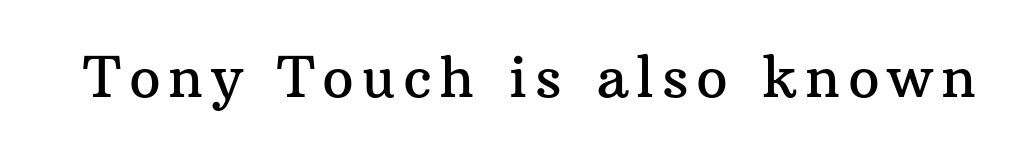
{"serif": "yes", "italic": "no", "width": "normal", "stroke_contrast": "medium", "x_height": "medium", "monospaced": "no", "underline": "no", "glyph_px": 56}
